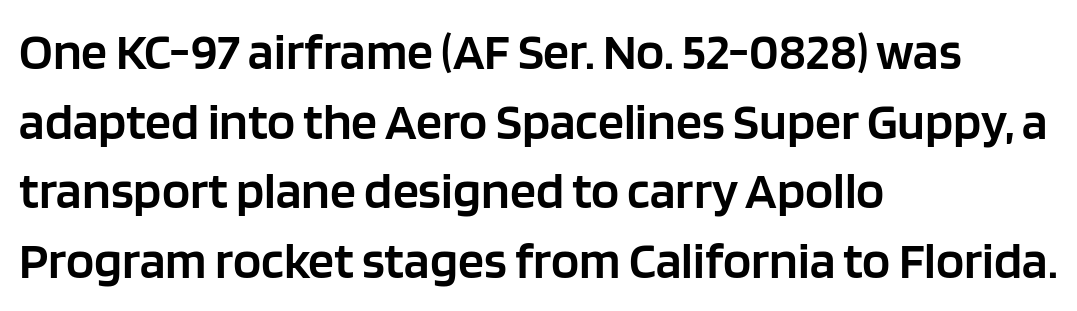
{"serif": "no", "italic": "no", "bold": "semi", "weight": "semibold", "width": "normal", "stroke_contrast": "low", "x_height": "large", "monospaced": "no", "underline": "no", "align": "left", "line_spacing": "normal", "line_spacing_ratio": 1.34, "letter_spacing": "normal", "letter_spacing_em": 0.0, "glyph_px": 52}
